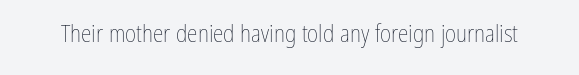
The image shows 24 px text type, upright; set normal letter spacing, not underlined.
